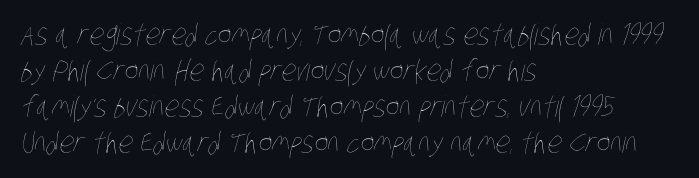
{"bold": "no", "weight": "thin", "width": "condensed", "stroke_contrast": "low", "x_height": "large", "monospaced": "no", "underline": "no", "align": "left", "line_spacing_ratio": 1.24, "letter_spacing": "normal", "letter_spacing_em": 0.0, "glyph_px": 29}
